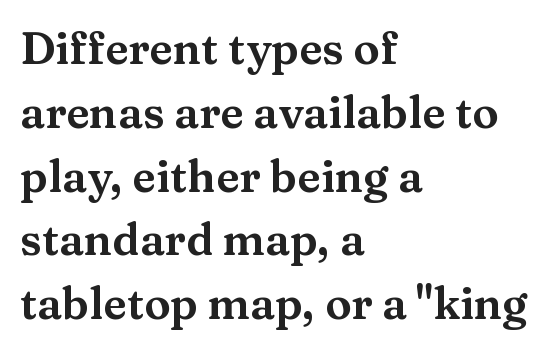
{"serif": "yes", "italic": "no", "width": "wide", "stroke_contrast": "medium", "x_height": "medium", "monospaced": "no", "underline": "no", "align": "left", "line_spacing": "normal", "line_spacing_ratio": 1.45, "letter_spacing": "normal", "letter_spacing_em": 0.0, "glyph_px": 44}
